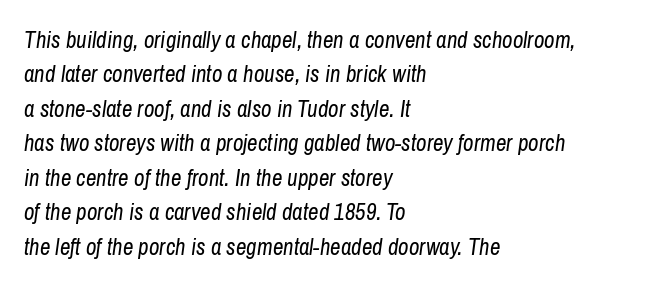
The image shows 23 px text type, italic (leaning right); set left-aligned, normal line spacing (1.5x), normal letter spacing, not underlined.
